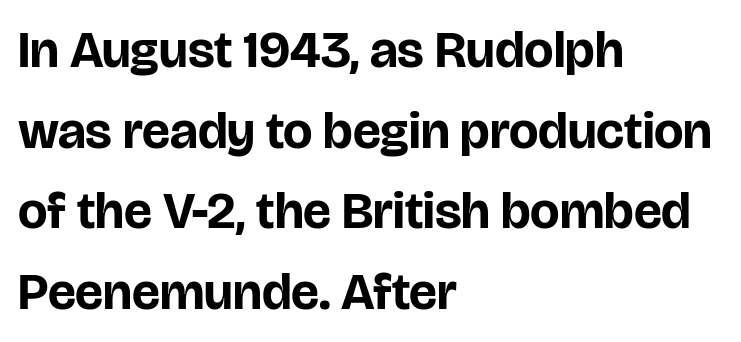
Q: Is the text bold? A: Yes.
Q: Is the text italic (slanted)? A: No, it is upright.
Q: Is the typeface a serif or a sans-serif typeface? A: Sans-serif.
Q: Is the text underlined? A: No.
Q: How is the paragraph aligned? A: Left-aligned.
Q: Is the spacing between letters normal or unusually wide? A: Normal.
Q: Is the spacing between lines tight, normal or loose? A: Normal.
Q: Width (condensed, normal, or wide)? A: Normal.
Q: Stroke contrast? A: Low.
Q: x-height? A: Large.
Q: Monospaced? A: No.
